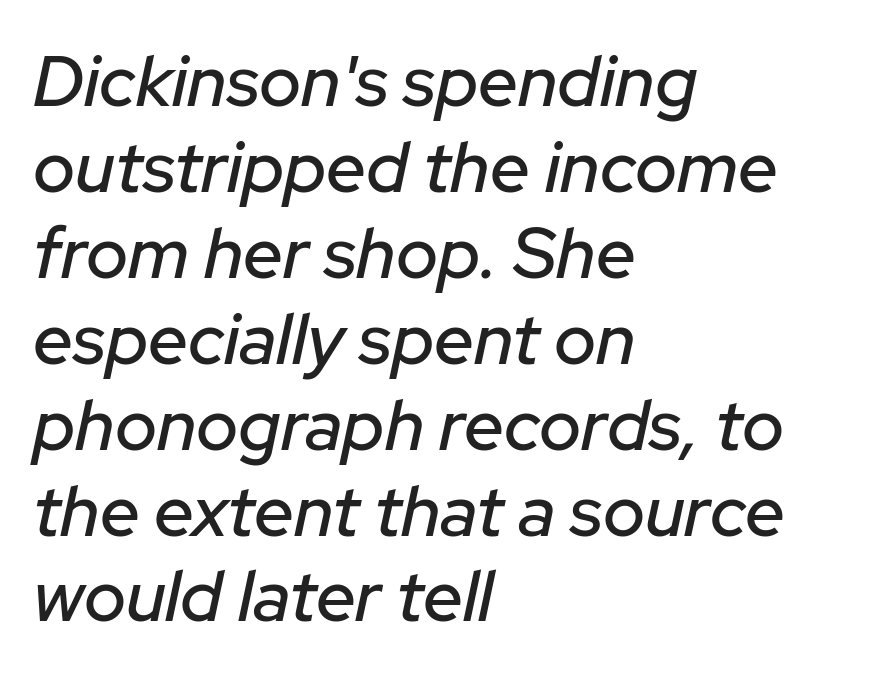
{"italic": "yes", "lean": "right", "slant_degrees": 12, "width": "normal", "stroke_contrast": "low", "x_height": "medium", "monospaced": "no", "underline": "no", "align": "left", "line_spacing_ratio": 1.21, "letter_spacing": "normal", "letter_spacing_em": 0.0, "glyph_px": 71}
